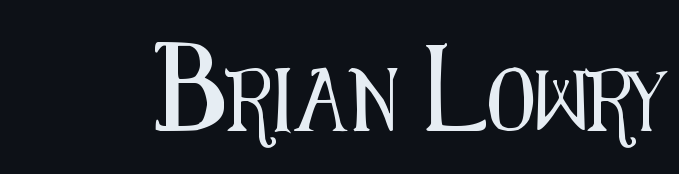
{"italic": "no", "width": "condensed", "stroke_contrast": "medium", "x_height": "medium", "monospaced": "no", "underline": "no", "letter_spacing": "normal", "letter_spacing_em": 0.0, "glyph_px": 62}
